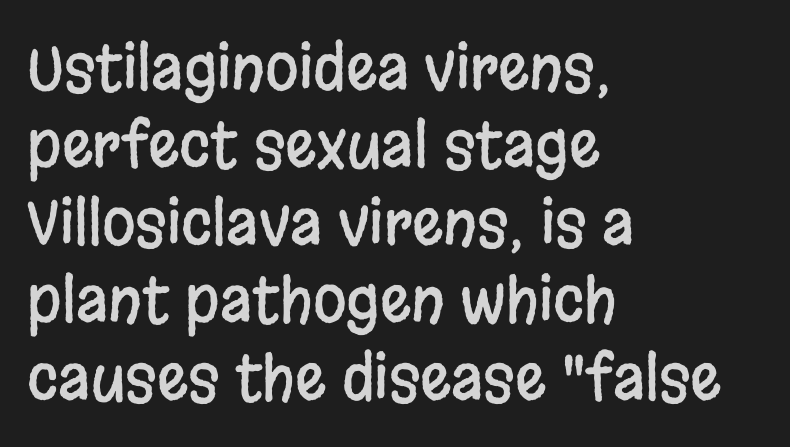
{"serif": "no", "italic": "no", "width": "condensed", "stroke_contrast": "low", "x_height": "large", "monospaced": "no", "underline": "no", "align": "left", "line_spacing": "normal", "line_spacing_ratio": 1.27, "letter_spacing": "normal", "letter_spacing_em": 0.0, "glyph_px": 61}
